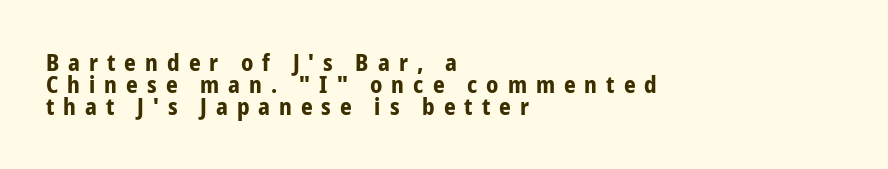
{"italic": "no", "bold": "yes", "underline": "no", "align": "left", "line_spacing": "tight", "line_spacing_ratio": 0.96, "letter_spacing": "wide", "letter_spacing_em": 0.39, "glyph_px": 23}
